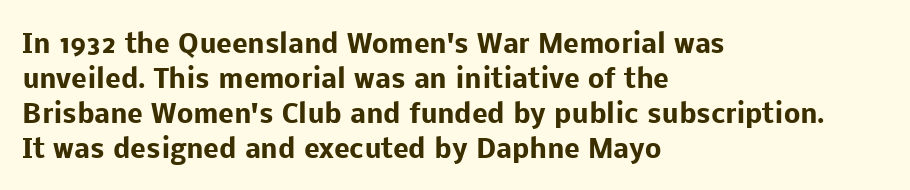
Spacing between characters is what you'd get straight out of the box. If you drew a line through each stem, it would be perfectly vertical. Which margin do the lines hug? The left one — the right edge is uneven. Leading: standard. Is the type bold? Yes — the strokes are clearly thick and heavy.
